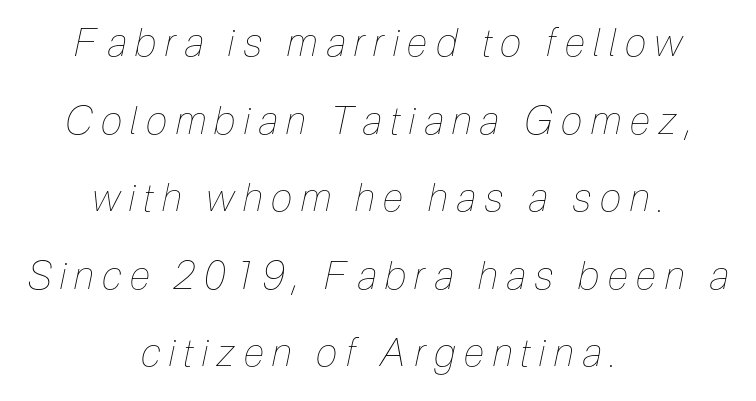
The letterforms sit at book weight or below. An italicized treatment has been applied to the whole sample. The line texture is sparse and dotted thanks to wide tracking. Line spacing here is loose. Clear beneath every line of the passage. Is this a fixed-width face? No — the glyphs have proportional, varying widths.
